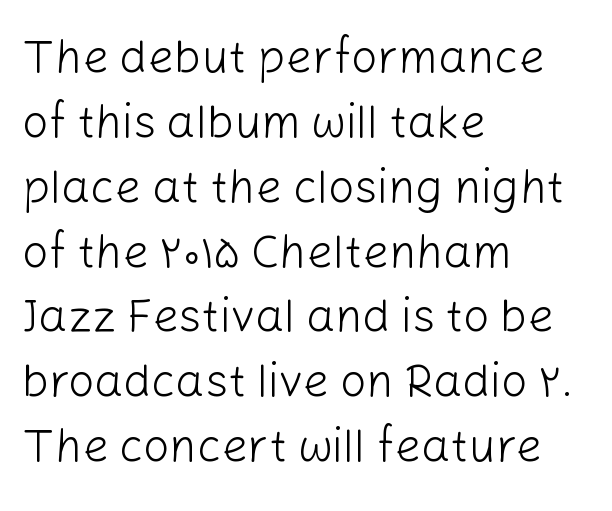
The letters advance in unequal steps, a hallmark of proportional type. This is roman type, the default non-slanted kind. The passage shown is typeset with a sans-serif family. The strokes are not fattened; the text isn't bold.
